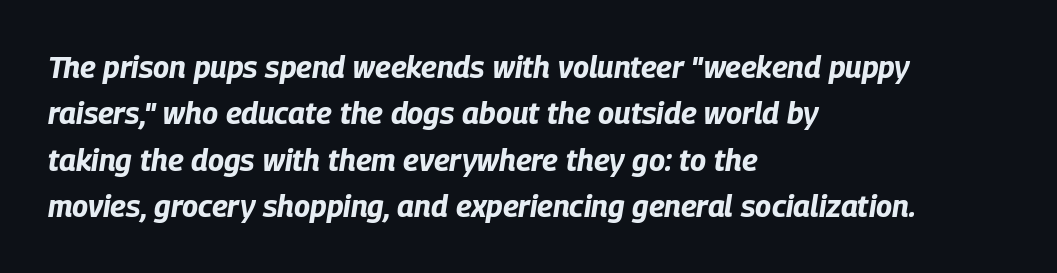
This sample keeps an unexceptional amount of space between lines. Does extra space separate the letters? No, they use regular spacing. The passage is arranged the way most books set body copy — flush left. Does the lettering tilt? It does — this is italic. The passage shown is typed in a proportional face where columns would drift.
